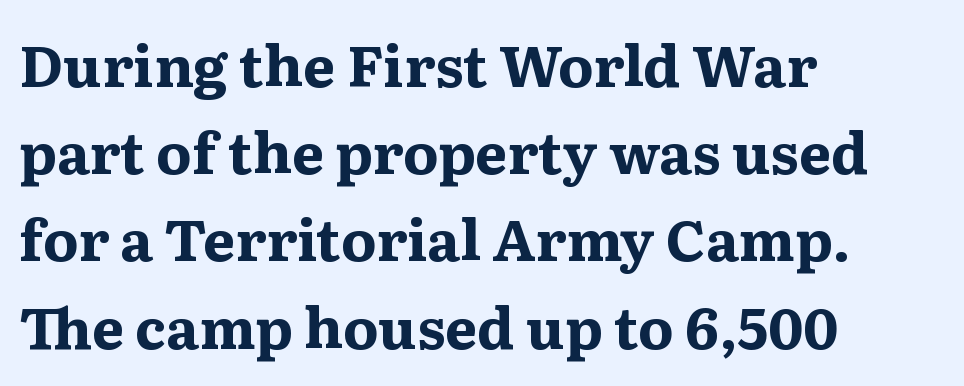
Q: Is the text bold? A: Yes.
Q: Is the text italic (slanted)? A: No, it is upright.
Q: Is the typeface a serif or a sans-serif typeface? A: Serif.
Q: Is the text underlined? A: No.
Q: How is the paragraph aligned? A: Left-aligned.
Q: Is the spacing between letters normal or unusually wide? A: Normal.
Q: Is the spacing between lines tight, normal or loose? A: Normal.
Q: Width (condensed, normal, or wide)? A: Wide.
Q: Stroke contrast? A: Medium.
Q: x-height? A: Medium.
Q: Monospaced? A: No.
